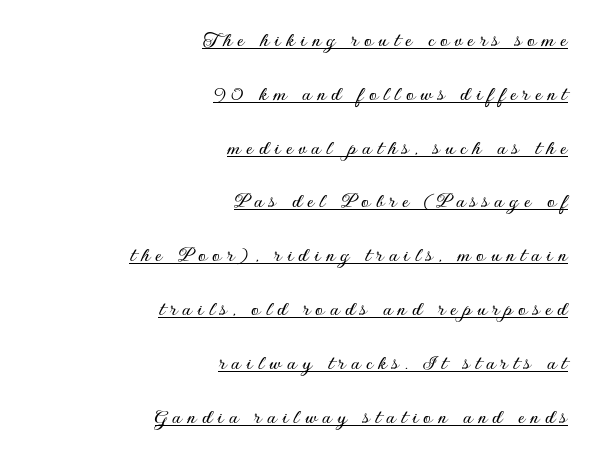
{"underline": "yes", "align": "right", "line_spacing": "loose", "line_spacing_ratio": 2.34, "letter_spacing": "wide", "letter_spacing_em": 0.23, "glyph_px": 23}
